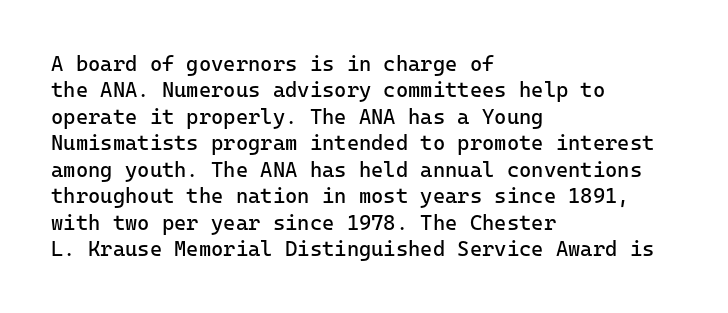
Q: Is the text bold? A: No.
Q: Is the text italic (slanted)? A: No, it is upright.
Q: Is the text underlined? A: No.
Q: How is the paragraph aligned? A: Left-aligned.
Q: Is the spacing between letters normal or unusually wide? A: Normal.
Q: Is the spacing between lines tight, normal or loose? A: Normal.
